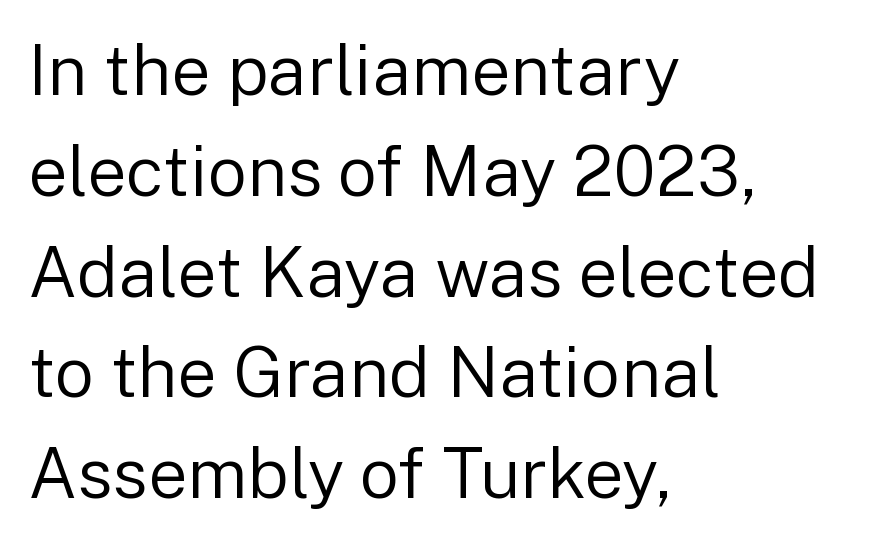
Q: Is the text bold? A: No.
Q: Is the text italic (slanted)? A: No, it is upright.
Q: Is the typeface a serif or a sans-serif typeface? A: Sans-serif.
Q: Is the text underlined? A: No.
Q: How is the paragraph aligned? A: Left-aligned.
Q: Is the spacing between letters normal or unusually wide? A: Normal.
Q: Is the spacing between lines tight, normal or loose? A: Normal.
Q: Width (condensed, normal, or wide)? A: Normal.
Q: Stroke contrast? A: Low.
Q: x-height? A: Medium.
Q: Monospaced? A: No.
